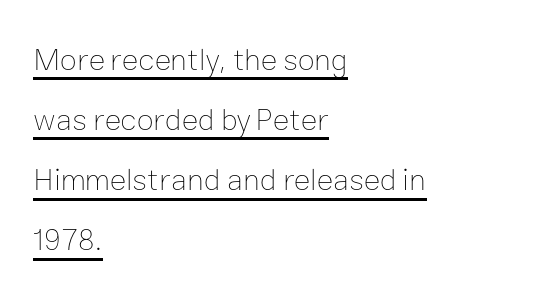
Underlining? Definitely there. The lines in this sample share a left origin and differ only in where they stop. The strokes carry an ordinary text weight at most. Caption: standard tracking, unaltered.
